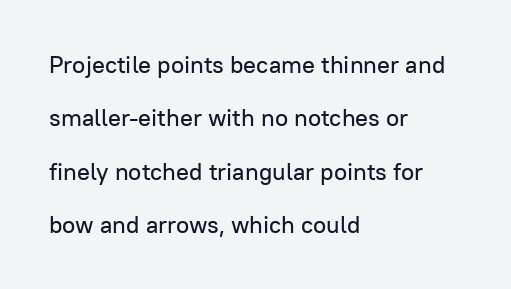
Beneath every word, the page is bare. Does the leading feel generous? Absolutely, it's lavish. Posture: straight, roman, zero tilt. Students, note that the glyphs here touch the page at normal intervals. These lines stack with their left ends in a neat column.
